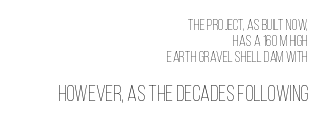
{"italic": "no", "bold": "no", "underline": "no", "align": "right", "line_spacing": "tight", "line_spacing_ratio": 1.07, "letter_spacing": "normal", "letter_spacing_em": 0.0, "larger_block": "second", "size_ratio": 1.47, "glyph_px": 22}
